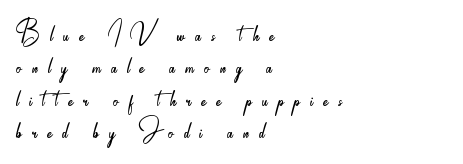
Q: Is the text bold? A: No.
Q: Is the text italic (slanted)? A: Yes.
Q: Is the typeface a serif or a sans-serif typeface? A: Sans-serif.
Q: Is the text underlined? A: No.
Q: How is the paragraph aligned? A: Left-aligned.
Q: Is the spacing between letters normal or unusually wide? A: Unusually wide.
Q: Is the spacing between lines tight, normal or loose? A: Tight.
Q: Width (condensed, normal, or wide)? A: Condensed.
Q: Stroke contrast? A: Low.
Q: x-height? A: Small.
Q: Monospaced? A: No.
